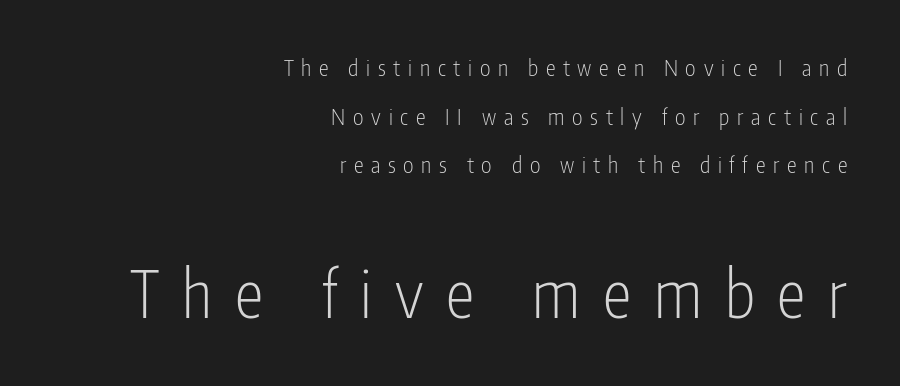
Every stem runs plumb, perpendicular to the baseline. The block sitting lower on the canvas is the one with enlarged characters. Spacing between characters has been opened up far beyond the box default. Decoration check: the copy has no underline.
